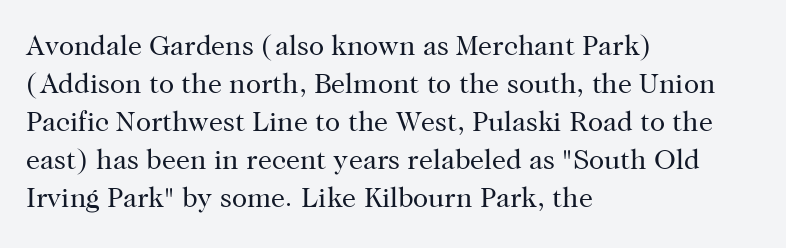
The image shows 28 px regular-weight serif type, upright; set left-aligned, normal line spacing (1.36x), normal letter spacing, not underlined; high stroke contrast and a medium x-height.
